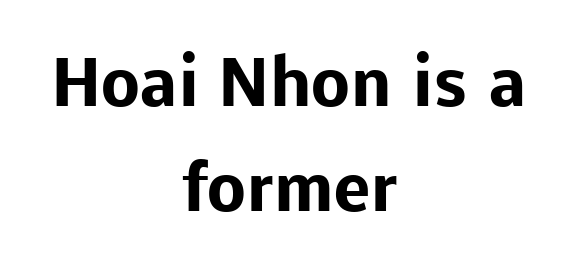
{"serif": "no", "italic": "no", "bold": "yes", "weight": "heavy", "width": "normal", "stroke_contrast": "low", "x_height": "medium", "monospaced": "no", "underline": "no", "align": "center", "line_spacing": "normal", "line_spacing_ratio": 1.7, "letter_spacing": "normal", "letter_spacing_em": 0.0, "glyph_px": 62}
